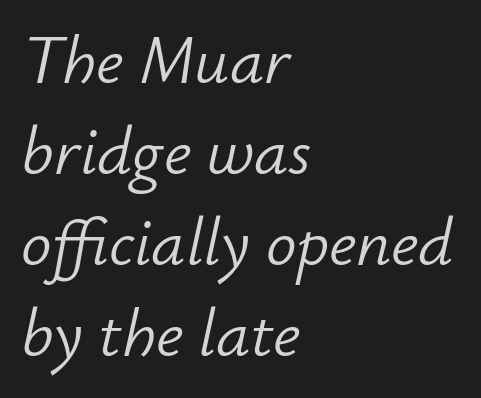
{"italic": "yes", "lean": "right", "slant_degrees": 12, "bold": "no", "weight": "light", "width": "normal", "stroke_contrast": "low", "x_height": "small", "monospaced": "no", "underline": "no", "align": "left", "line_spacing": "normal", "line_spacing_ratio": 1.34, "letter_spacing": "normal", "letter_spacing_em": 0.0, "glyph_px": 68}
